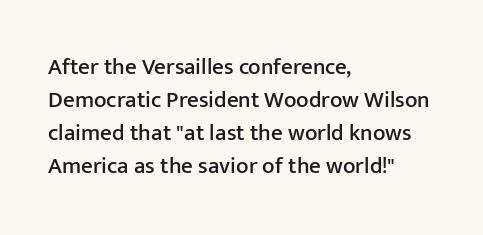
The block of text has a typical density, with ordinary space between rows. Tracking here is standard; glyphs follow each other at the usual distance. The strip under each line holds only bare page. The lettering holds an erect, upright posture throughout. Teacher's note: observe the even left margin — that is flush-left alignment.
